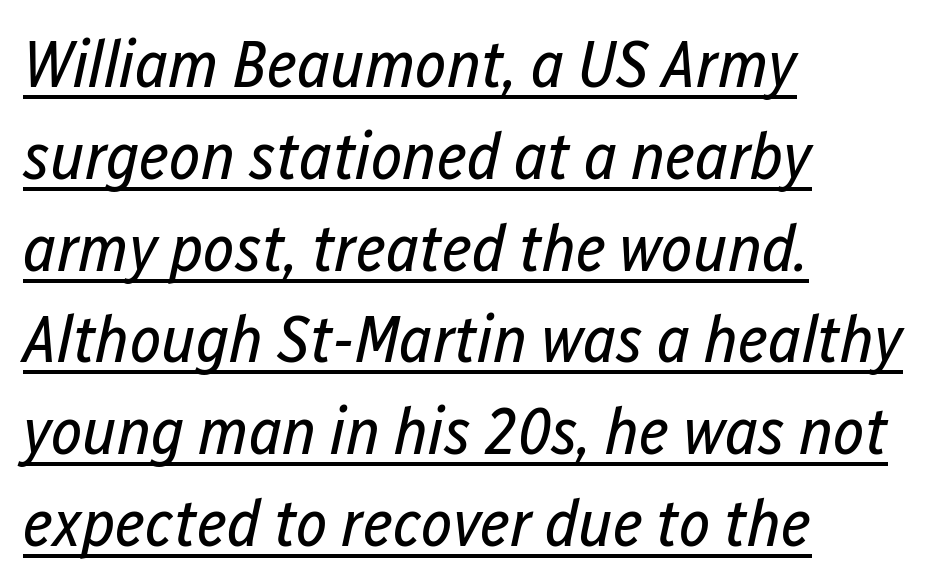
Q: Is the text bold? A: No.
Q: Is the text italic (slanted)? A: Yes, it leans right by about 12 degrees.
Q: Is the text underlined? A: Yes.
Q: How is the paragraph aligned? A: Left-aligned.
Q: Is the spacing between letters normal or unusually wide? A: Normal.
Q: Is the spacing between lines tight, normal or loose? A: Normal.
Q: Width (condensed, normal, or wide)? A: Condensed.
Q: Stroke contrast? A: Low.
Q: x-height? A: Medium.
Q: Monospaced? A: No.
